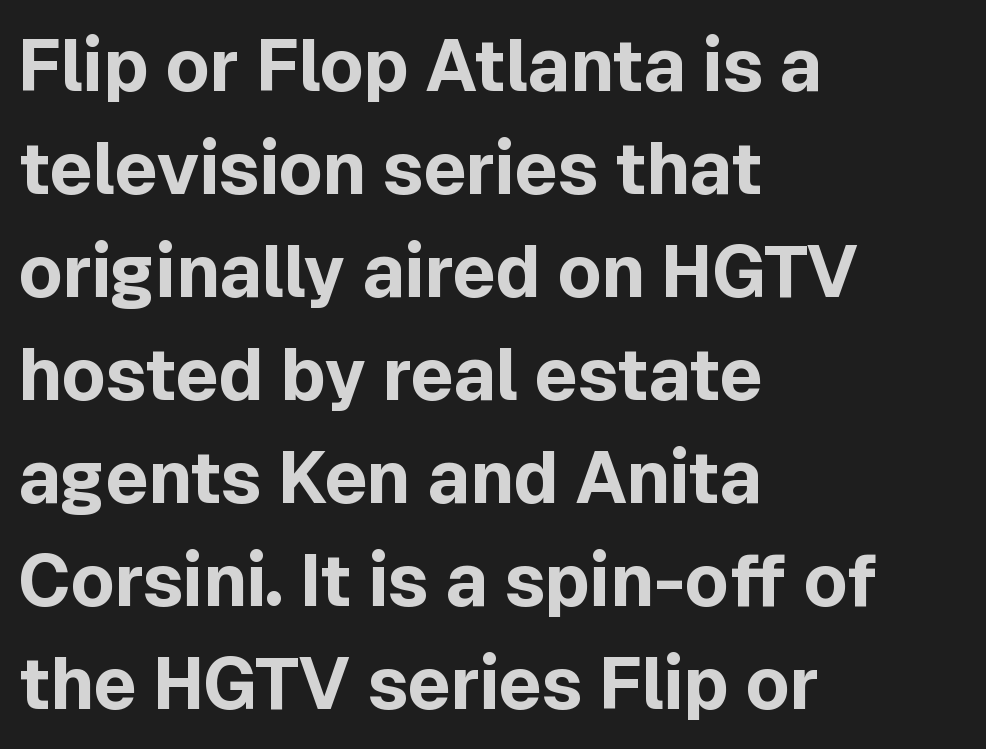
The image shows 72 px bold sans-serif type, upright; set left-aligned, normal line spacing (1.43x), normal letter spacing, not underlined; a medium x-height.
